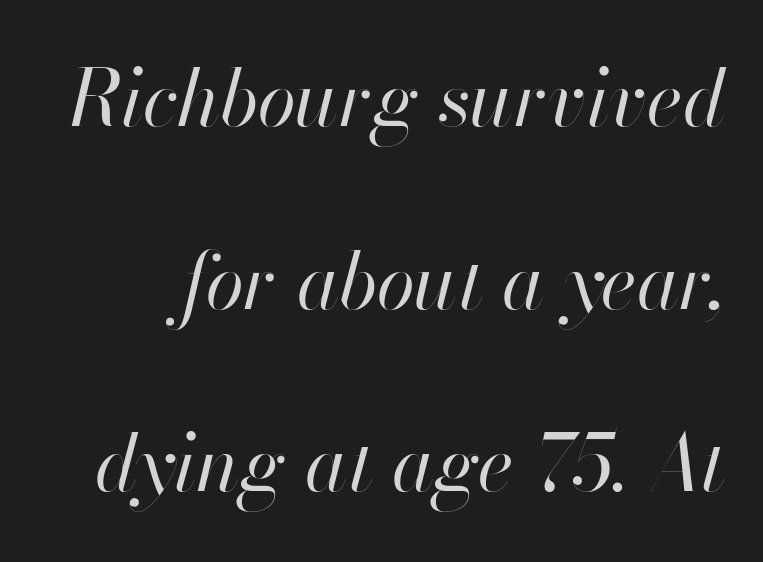
The image shows 78 px regular-weight type, italic (leaning right); set loose line spacing (2.34x), normal letter spacing, not underlined; high stroke contrast and a small x-height.
